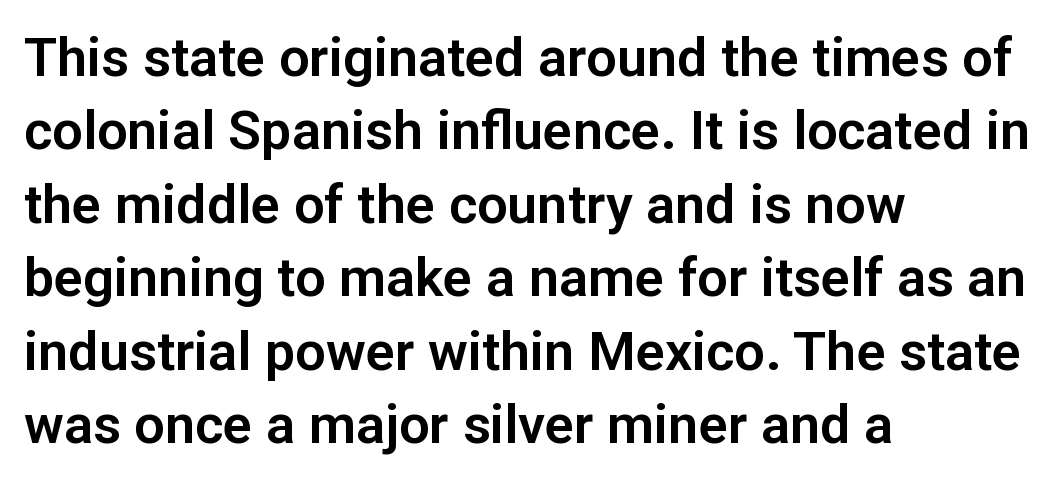
{"serif": "no", "italic": "no", "width": "normal", "stroke_contrast": "low", "x_height": "medium", "monospaced": "no", "underline": "no", "align": "left", "line_spacing": "normal", "line_spacing_ratio": 1.36, "letter_spacing": "normal", "letter_spacing_em": 0.0, "glyph_px": 54}
